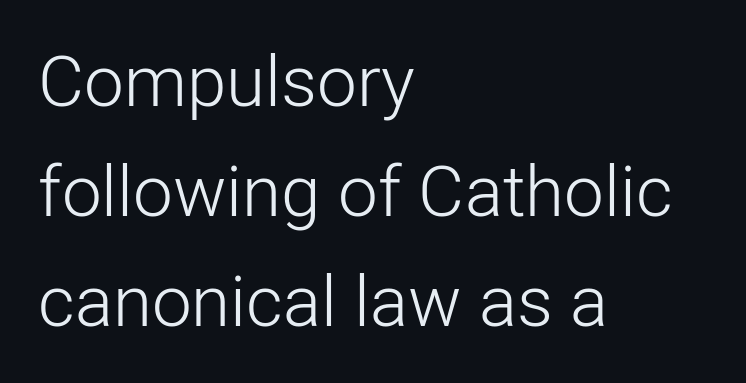
Are there feet on the stems? There aren't — it's a sans. Regular leading. Unbolded letterforms with no extra heft. The area under the type is left untouched. The rendering uses natural spacing where letterforms have individual widths. Here the glyphs are tracked normally, forming tight word shapes.
